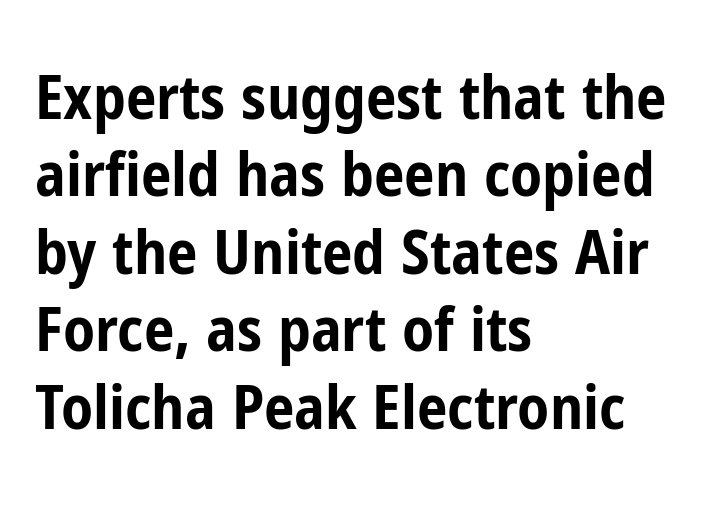
Q: Is the text bold? A: Yes.
Q: Is the text italic (slanted)? A: No, it is upright.
Q: Is the typeface a serif or a sans-serif typeface? A: Sans-serif.
Q: Is the text underlined? A: No.
Q: How is the paragraph aligned? A: Left-aligned.
Q: Is the spacing between letters normal or unusually wide? A: Normal.
Q: Is the spacing between lines tight, normal or loose? A: Normal.
Q: Width (condensed, normal, or wide)? A: Condensed.
Q: Stroke contrast? A: Low.
Q: x-height? A: Medium.
Q: Monospaced? A: No.
